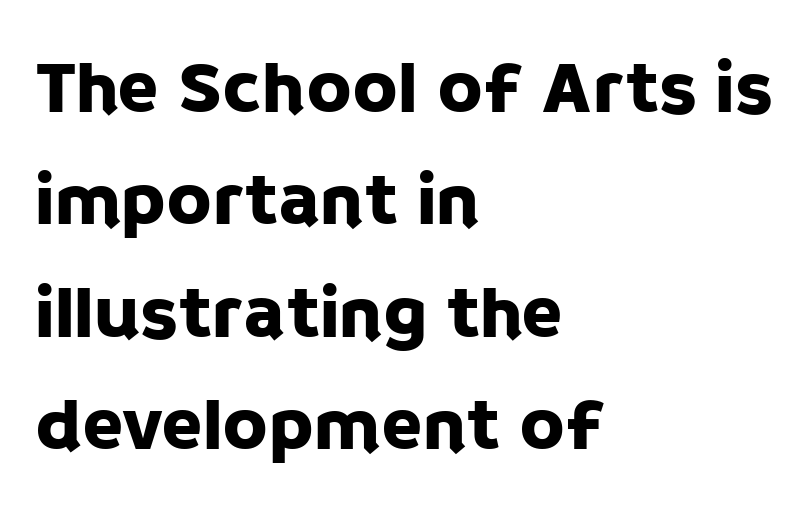
The image shows 75 px sans-serif type, upright; set left-aligned, normal line spacing (1.5x), normal letter spacing, not underlined; low stroke contrast and a large x-height.
